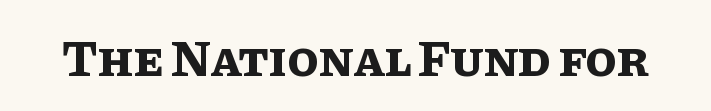
The image shows 51 px bold type, upright; set normal letter spacing, not underlined; low stroke contrast and a large x-height.
